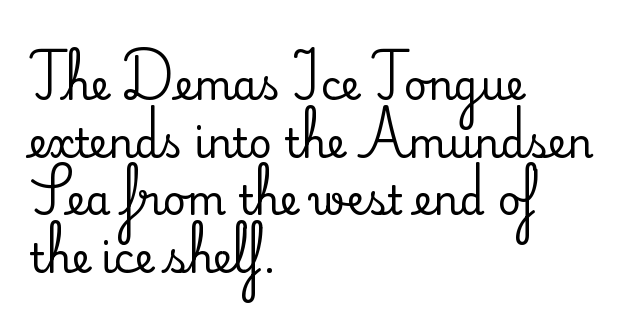
Q: Is the text italic (slanted)? A: No, it is upright.
Q: Is the typeface a serif or a sans-serif typeface? A: Serif.
Q: Is the text underlined? A: No.
Q: How is the paragraph aligned? A: Left-aligned.
Q: Is the spacing between letters normal or unusually wide? A: Normal.
Q: Is the spacing between lines tight, normal or loose? A: Normal.
Q: Width (condensed, normal, or wide)? A: Normal.
Q: Stroke contrast? A: Medium.
Q: x-height? A: Small.
Q: Monospaced? A: No.
